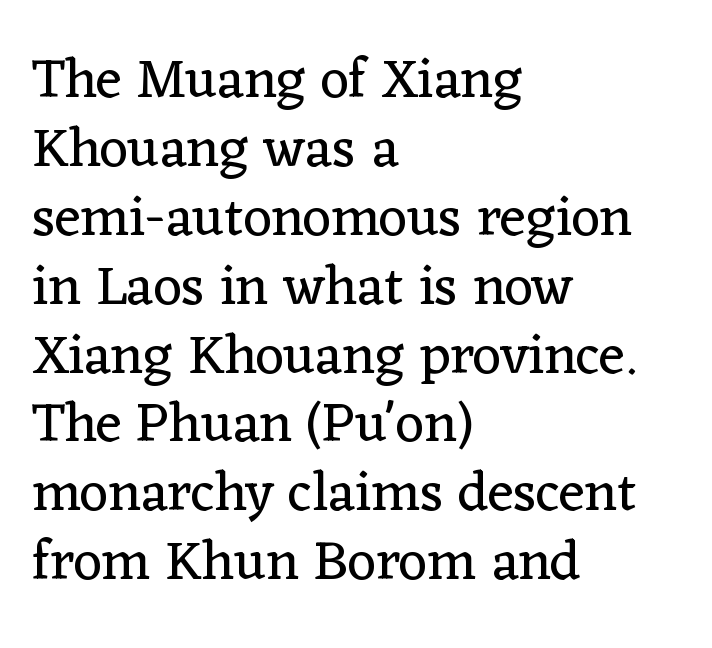
Letter spacing: default. Upright lettering throughout. Ink coverage per letter is moderate at most. Note the varied advance widths — an 'i' is clearly narrower than an 'm'. Clear beneath every line of the passage.
